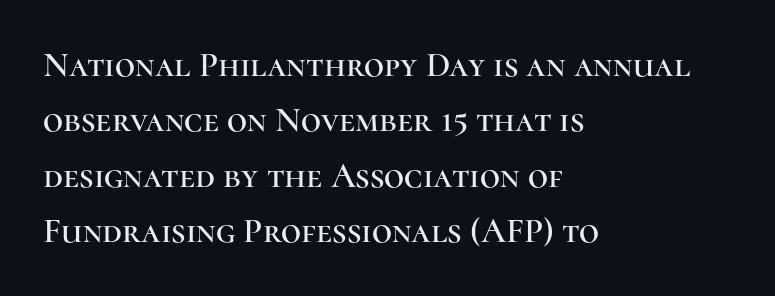
Q: Is the text italic (slanted)? A: No, it is upright.
Q: Is the typeface a serif or a sans-serif typeface? A: Serif.
Q: Is the text underlined? A: No.
Q: How is the paragraph aligned? A: Left-aligned.
Q: Is the spacing between letters normal or unusually wide? A: Normal.
Q: Is the spacing between lines tight, normal or loose? A: Normal.
Q: Width (condensed, normal, or wide)? A: Normal.
Q: Stroke contrast? A: High.
Q: x-height? A: Medium.
Q: Monospaced? A: No.
